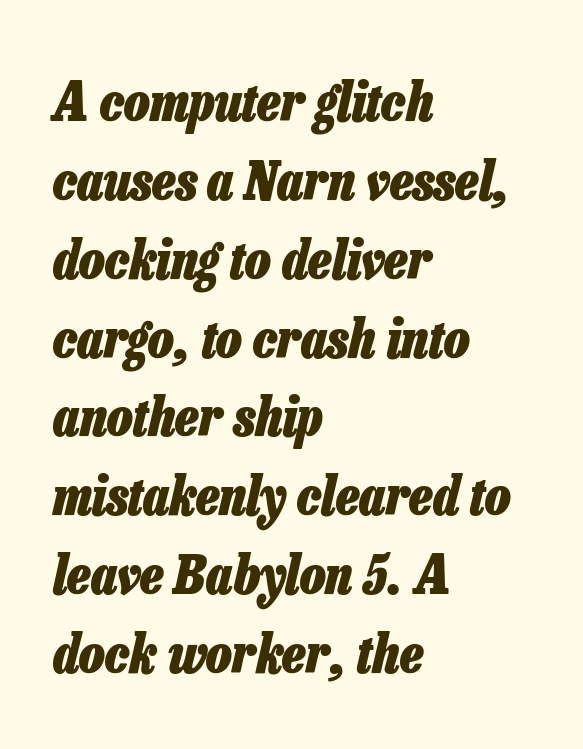
The image shows 54 px heavy, condensed type, italic (leaning right); set left-aligned, normal line spacing (1.46x), normal letter spacing, not underlined; low stroke contrast and a medium x-height.
